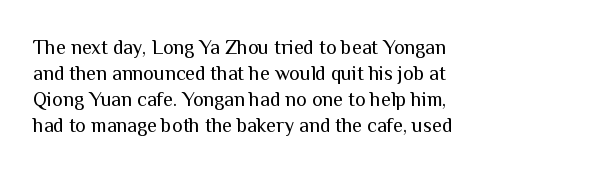
Where is the straight margin? On the left. This sample keeps an unexceptional amount of space between lines. The typesetting does not lean heavy: it is not bold. The gaps between neighbouring characters are ordinary and unremarkable. A clean baseline with only descenders dipping below it.
